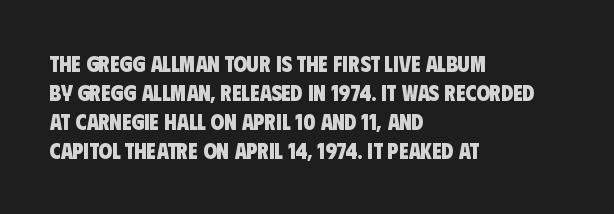
The image shows 22 px bold type; set left-aligned, normal line spacing (1.32x), normal letter spacing, not underlined.
